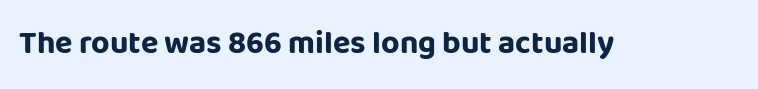
Q: Is the text bold? A: Yes.
Q: Is the text italic (slanted)? A: No, it is upright.
Q: Is the typeface a serif or a sans-serif typeface? A: Sans-serif.
Q: Is the text underlined? A: No.
Q: Is the spacing between letters normal or unusually wide? A: Normal.
Q: Width (condensed, normal, or wide)? A: Normal.
Q: Stroke contrast? A: Low.
Q: x-height? A: Large.
Q: Monospaced? A: No.
